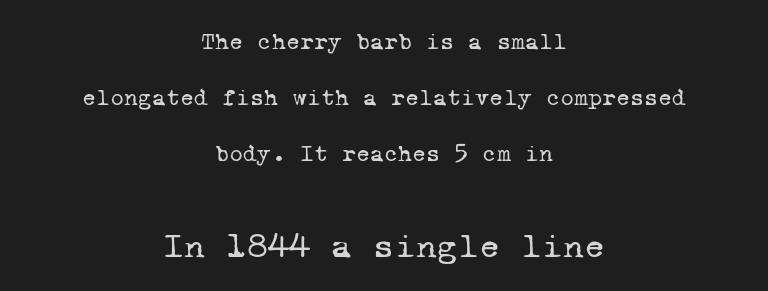
Descender tails drop into unmarked territory. The font is comparable to plain body text, perhaps lighter. Both edges are ragged and mirror each other, which tells us the setting is centered. Nobody touched the tracking dial on this one. The text was rendered using a seriffed face with decorative stroke endings.
